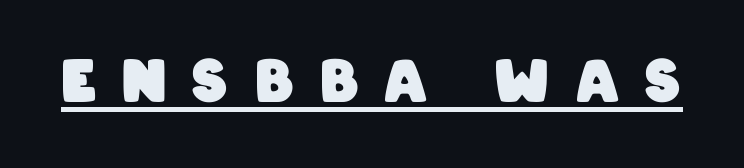
{"serif": "no", "bold": "yes", "weight": "heavy", "width": "condensed", "stroke_contrast": "low", "x_height": "large", "monospaced": "no", "underline": "yes", "letter_spacing": "wide", "letter_spacing_em": 0.47, "glyph_px": 57}
